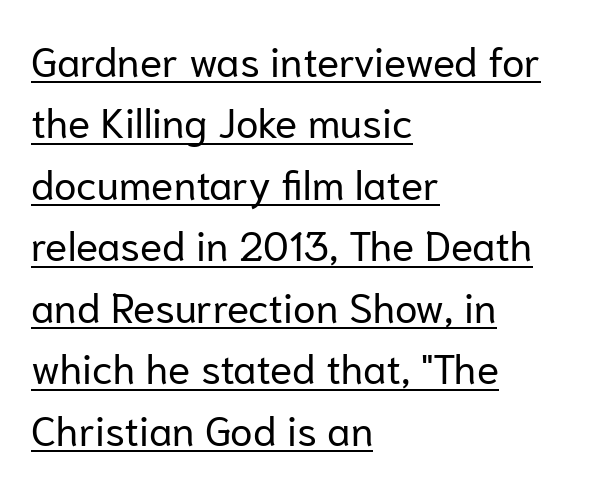
{"serif": "no", "italic": "no", "bold": "no", "weight": "regular", "width": "normal", "stroke_contrast": "low", "x_height": "medium", "monospaced": "no", "underline": "yes", "align": "left", "line_spacing": "normal", "line_spacing_ratio": 1.5, "letter_spacing": "normal", "letter_spacing_em": 0.0, "glyph_px": 41}
